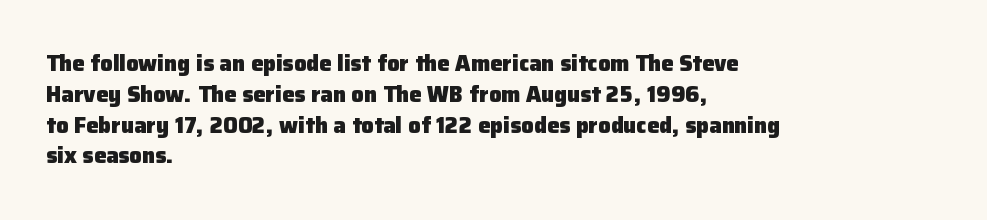
{"italic": "no", "bold": "yes", "underline": "no", "align": "left", "line_spacing": "normal", "line_spacing_ratio": 1.4, "letter_spacing": "normal", "letter_spacing_em": 0.0, "glyph_px": 22}
